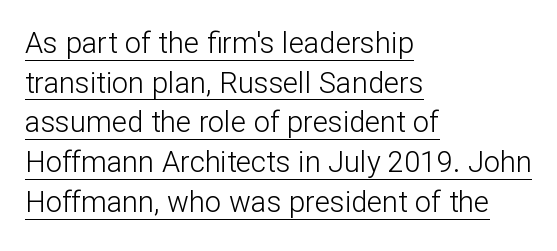
{"serif": "no", "italic": "no", "bold": "no", "weight": "light", "width": "normal", "stroke_contrast": "low", "x_height": "medium", "monospaced": "no", "underline": "yes", "align": "left", "line_spacing": "normal", "line_spacing_ratio": 1.37, "letter_spacing": "normal", "letter_spacing_em": 0.0, "glyph_px": 29}
